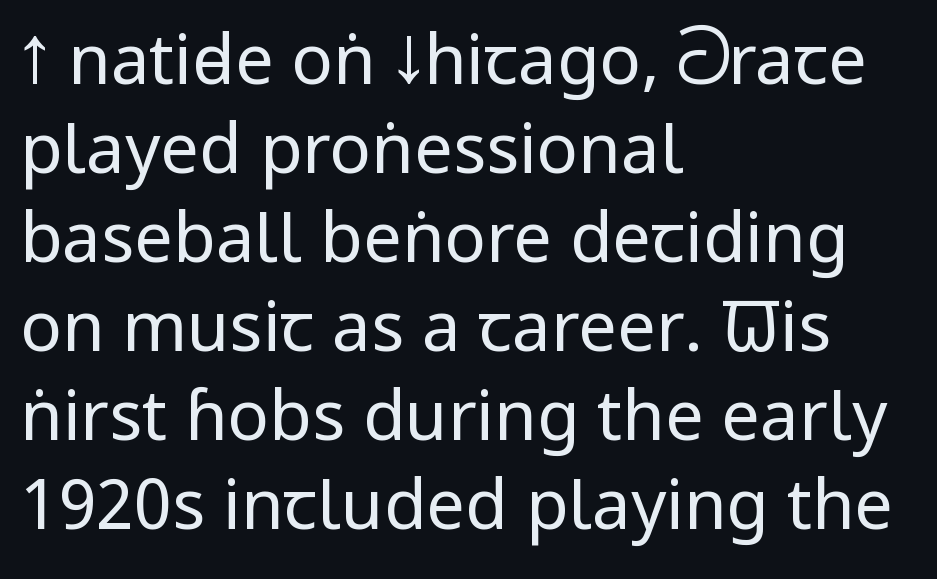
Upright lettering throughout. Heaviness? Minimal to ordinary, like unemphasized prose. No word sits above an underline. The type family on display is of the sans-serif kind. The letters advance in unequal steps, a hallmark of proportional type.
